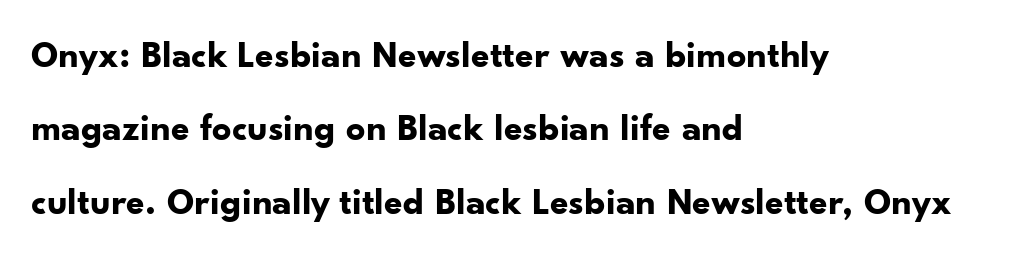
The sample has been set heavy, in full bold. The rag falls on the right side of this text block. The passage shown is typeset with a sans-serif family. Caption: standard tracking, unaltered.
